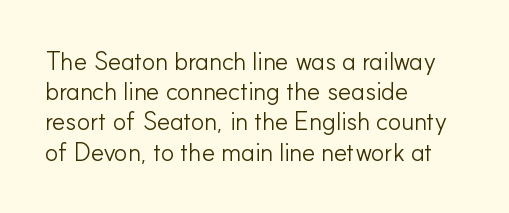
Q: Is the text bold? A: No.
Q: Is the text italic (slanted)? A: No, it is upright.
Q: Is the text underlined? A: No.
Q: How is the paragraph aligned? A: Left-aligned.
Q: Is the spacing between letters normal or unusually wide? A: Normal.
